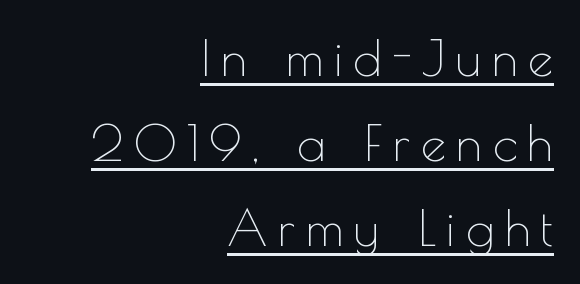
The image shows 50 px thin sans-serif type, upright; set right-aligned, normal line spacing (1.7x), unusually wide letter spacing (+0.21 em), underlined; a small x-height.
